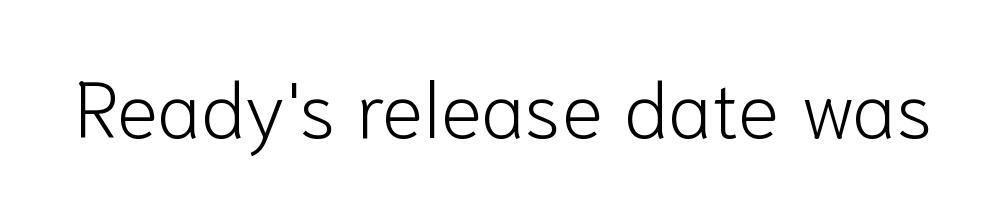
Q: Is the text bold? A: No.
Q: Is the text italic (slanted)? A: No, it is upright.
Q: Is the typeface a serif or a sans-serif typeface? A: Sans-serif.
Q: Is the text underlined? A: No.
Q: Is the spacing between letters normal or unusually wide? A: Normal.
Q: Width (condensed, normal, or wide)? A: Normal.
Q: Stroke contrast? A: Low.
Q: x-height? A: Medium.
Q: Monospaced? A: No.
